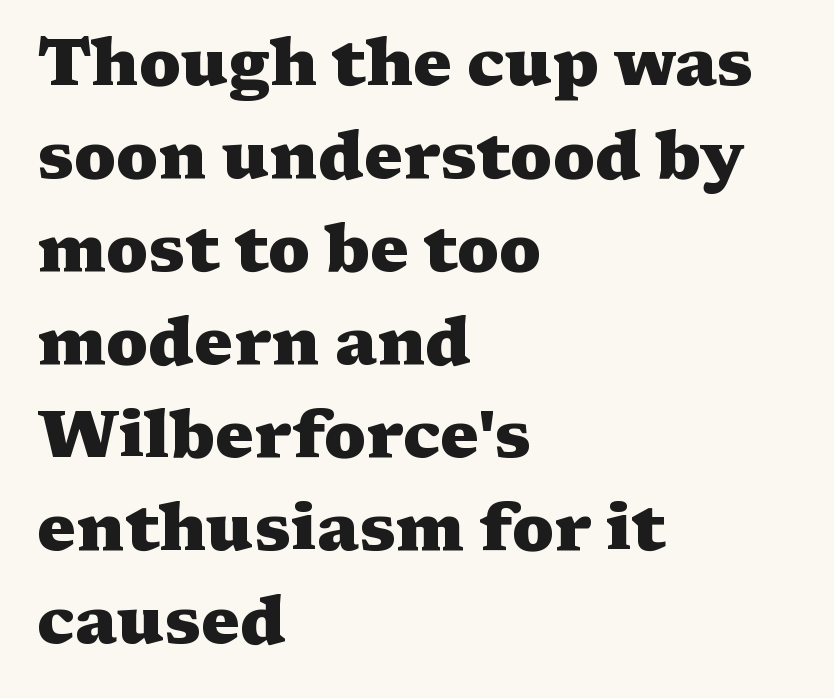
Q: Is the text bold? A: Yes.
Q: Is the text italic (slanted)? A: No, it is upright.
Q: Is the typeface a serif or a sans-serif typeface? A: Serif.
Q: Is the text underlined? A: No.
Q: How is the paragraph aligned? A: Left-aligned.
Q: Is the spacing between letters normal or unusually wide? A: Normal.
Q: Is the spacing between lines tight, normal or loose? A: Normal.
Q: Width (condensed, normal, or wide)? A: Wide.
Q: Stroke contrast? A: Medium.
Q: x-height? A: Medium.
Q: Monospaced? A: No.
